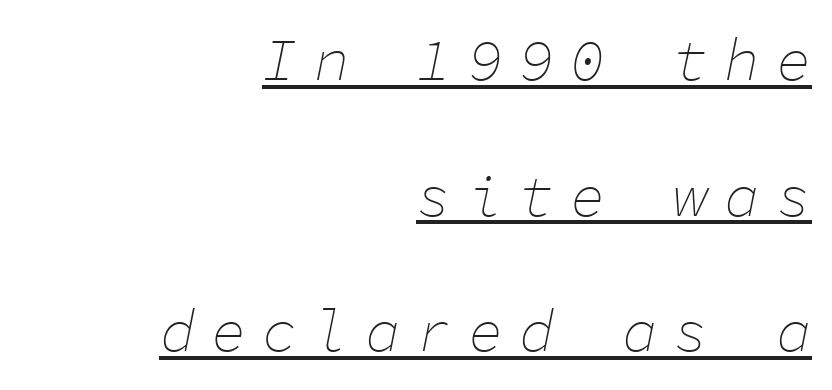
Style check: oblique. The rendering uses the underline text-decoration. Compared with a typical body face, this is equally light or lighter still. Inter-character spacing is expanded well beyond the font's built-in metrics. Summary of vertical rhythm: relaxed, with wide interline spacing.
